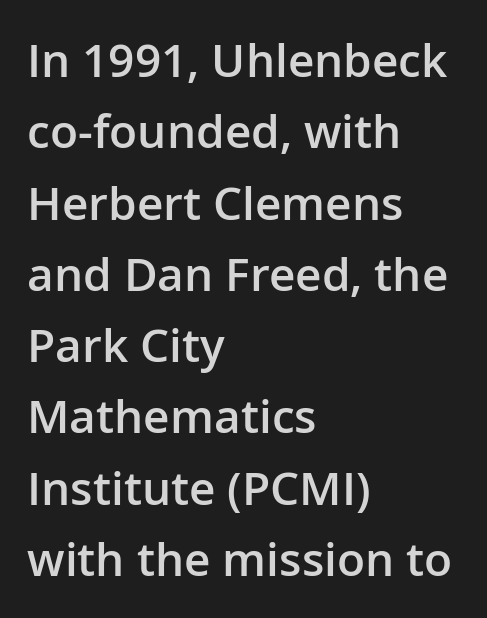
The image shows 46 px semibold sans-serif type, upright; set left-aligned, normal line spacing (1.55x), normal letter spacing, not underlined; low stroke contrast and a medium x-height.
